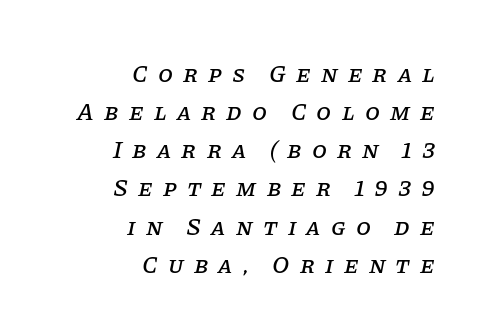
Q: Is the text italic (slanted)? A: Yes, it leans right by about 11 degrees.
Q: Is the text underlined? A: No.
Q: How is the paragraph aligned? A: Right-aligned.
Q: Is the spacing between letters normal or unusually wide? A: Unusually wide.
Q: Is the spacing between lines tight, normal or loose? A: Normal.
